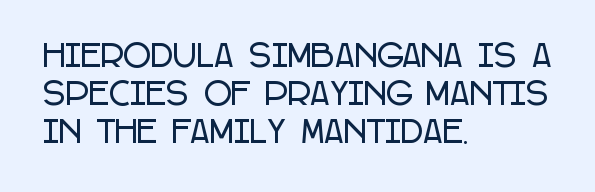
{"serif": "no", "italic": "no", "width": "condensed", "stroke_contrast": "low", "x_height": "large", "monospaced": "no", "underline": "no", "align": "left", "line_spacing": "normal", "line_spacing_ratio": 1.26, "letter_spacing": "normal", "letter_spacing_em": 0.0, "glyph_px": 30}
